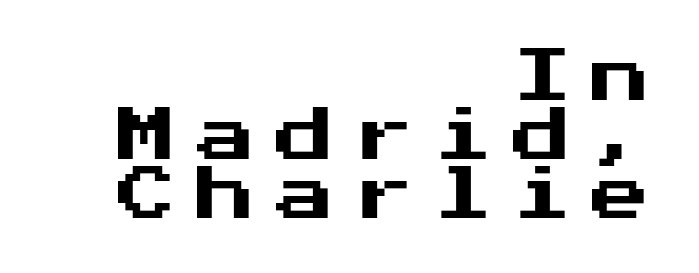
In terms of posture, this sample is upright. Leading is clearly below the norm, producing a dense column. Compared with typical body copy, the letter spacing here is much looser. The font family rendered here belongs to the sans-serif group.
